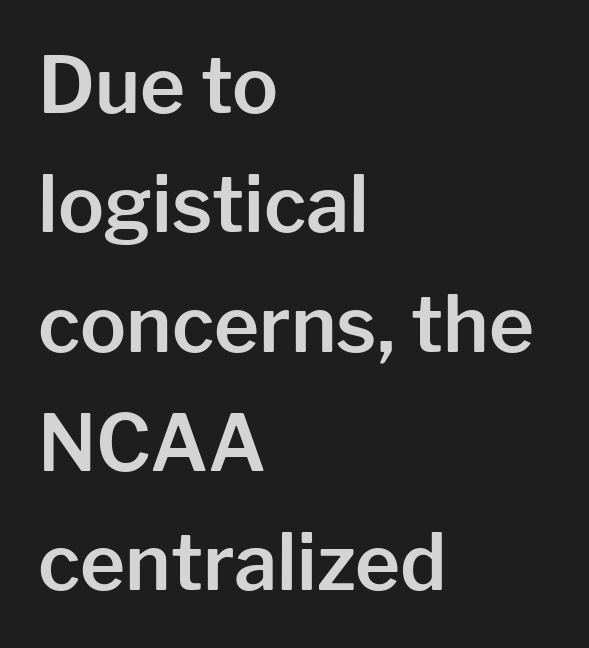
{"serif": "no", "italic": "no", "width": "normal", "stroke_contrast": "low", "x_height": "medium", "monospaced": "no", "underline": "no", "align": "left", "line_spacing": "normal", "line_spacing_ratio": 1.55, "letter_spacing": "normal", "letter_spacing_em": 0.0, "glyph_px": 77}
